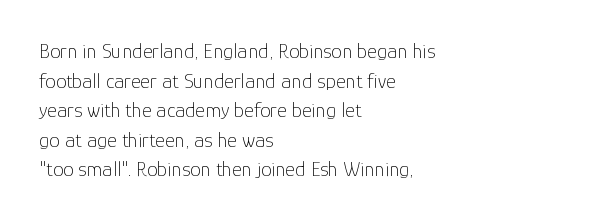
Q: Is the text bold? A: No.
Q: Is the text italic (slanted)? A: No, it is upright.
Q: Is the text underlined? A: No.
Q: How is the paragraph aligned? A: Left-aligned.
Q: Is the spacing between letters normal or unusually wide? A: Normal.
Q: Is the spacing between lines tight, normal or loose? A: Normal.
